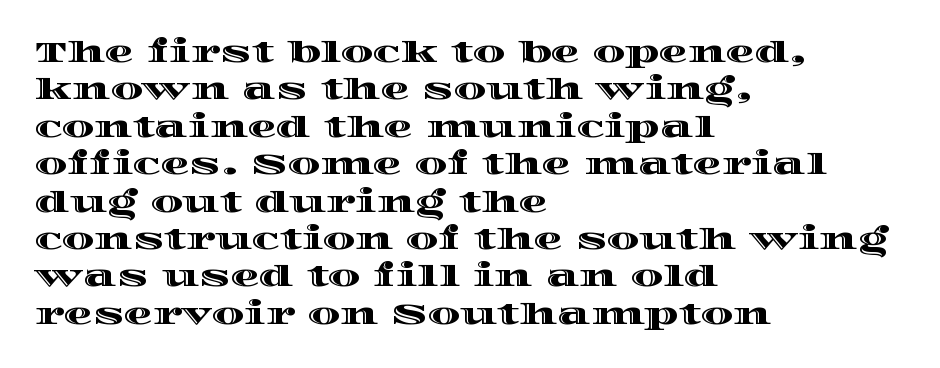
Q: Is the text italic (slanted)? A: No, it is upright.
Q: Is the text underlined? A: No.
Q: How is the paragraph aligned? A: Left-aligned.
Q: Is the spacing between letters normal or unusually wide? A: Normal.
Q: Is the spacing between lines tight, normal or loose? A: Normal.
Q: Width (condensed, normal, or wide)? A: Wide.
Q: x-height? A: Large.
Q: Monospaced? A: No.
